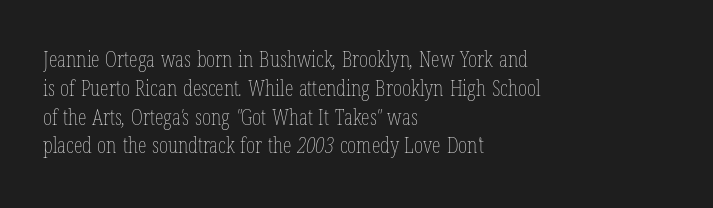
Normally led — the rows are evenly, conventionally spaced. Standard letterfit; no display-style spreading of the glyphs. Underline: absent. Short and long lines alike share a common starting point at left.
